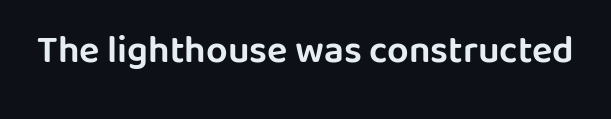
Q: Is the text italic (slanted)? A: No, it is upright.
Q: Is the typeface a serif or a sans-serif typeface? A: Sans-serif.
Q: Is the text underlined? A: No.
Q: Is the spacing between letters normal or unusually wide? A: Normal.
Q: Width (condensed, normal, or wide)? A: Normal.
Q: Stroke contrast? A: Low.
Q: x-height? A: Large.
Q: Monospaced? A: No.
